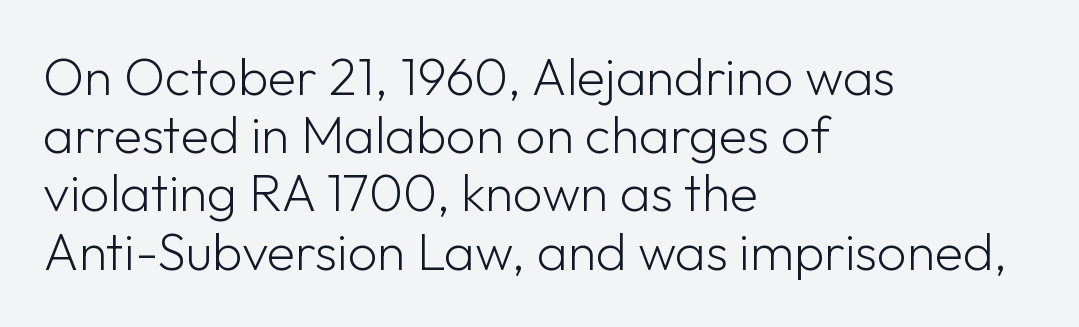
The image shows 52 px light sans-serif type, upright; set left-aligned, tight line spacing (1.12x), normal letter spacing, not underlined; low stroke contrast and a medium x-height.
